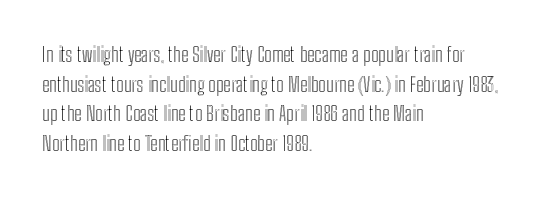
{"italic": "no", "underline": "no", "align": "left", "line_spacing": "normal", "line_spacing_ratio": 1.48, "letter_spacing": "normal", "letter_spacing_em": 0.0, "glyph_px": 20}
